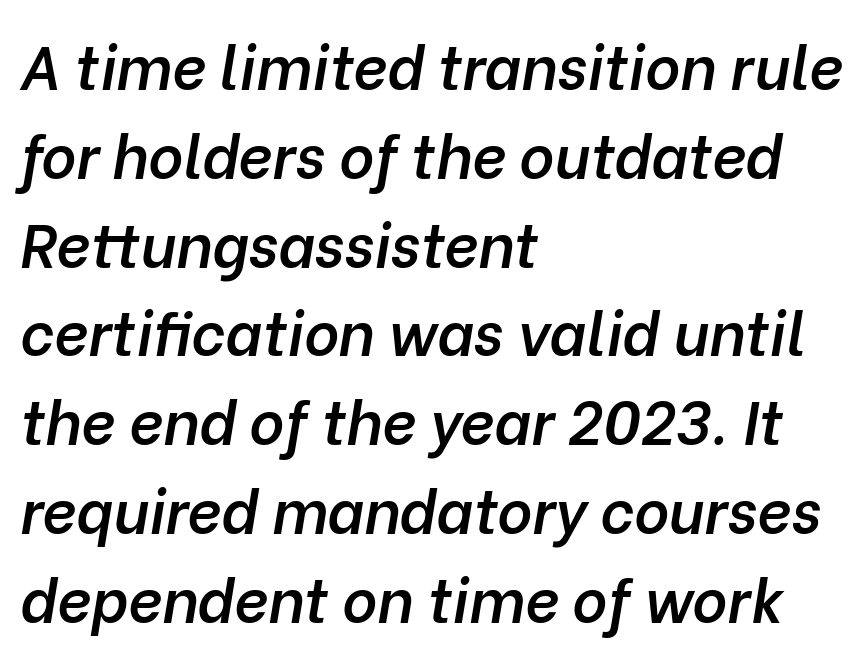
One glance says typical: line gaps are just what's usual. This is oblique type, the kind used for emphasis or titles. As a designer I'd log this as weight 600, semibold. Tracking value appears to be zero — textbook default spacing. Layout note: lines flush left.
